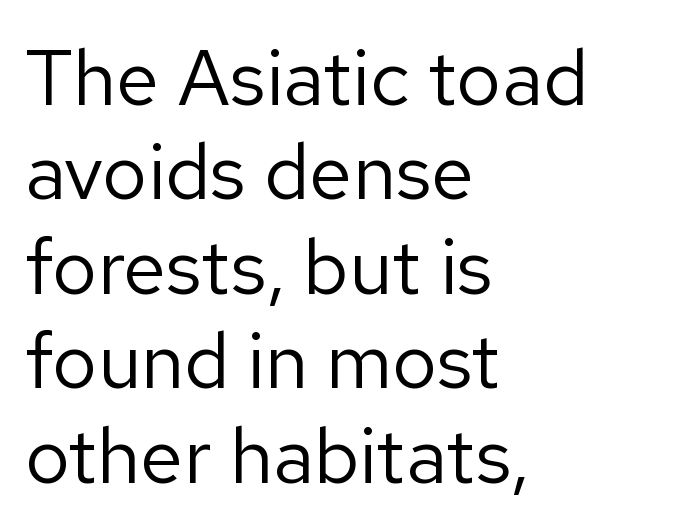
The image shows 78 px regular-weight sans-serif type, upright; set left-aligned, line spacing 1.21x, normal letter spacing, not underlined; low stroke contrast and a medium x-height.
